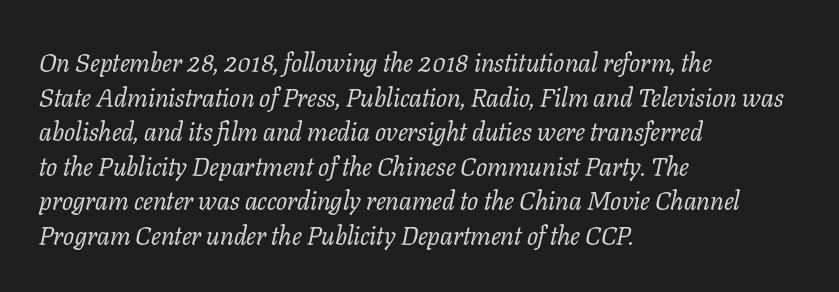
Honestly, the row spacing looks completely unremarkable. These lines were composed using italics. Unmarked baselines from the first word to the last. Summary of weight: not heavy and not bold.
